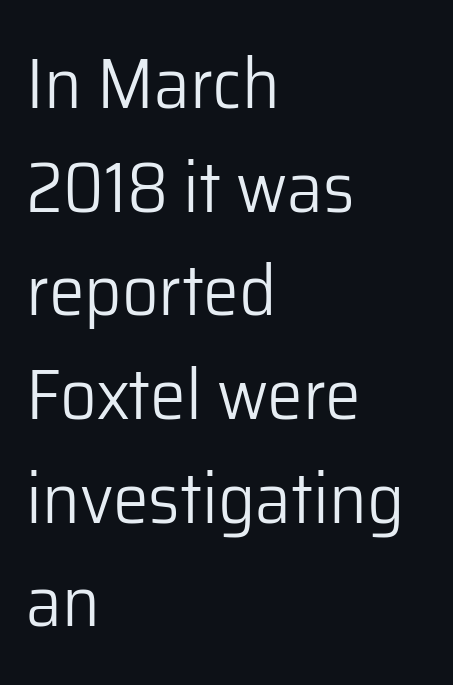
{"serif": "no", "italic": "no", "bold": "no", "weight": "light", "width": "normal", "stroke_contrast": "low", "x_height": "medium", "monospaced": "no", "underline": "no", "align": "left", "line_spacing": "normal", "line_spacing_ratio": 1.44, "letter_spacing": "normal", "letter_spacing_em": 0.0, "glyph_px": 72}
